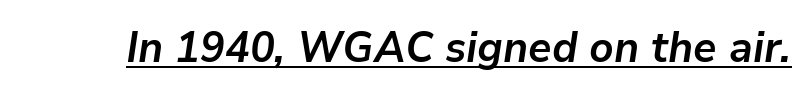
Q: Is the text bold? A: Yes.
Q: Is the text italic (slanted)? A: Yes, it leans right by about 9 degrees.
Q: Is the text underlined? A: Yes.
Q: Is the spacing between letters normal or unusually wide? A: Normal.
Q: Width (condensed, normal, or wide)? A: Normal.
Q: Stroke contrast? A: Low.
Q: x-height? A: Medium.
Q: Monospaced? A: No.
